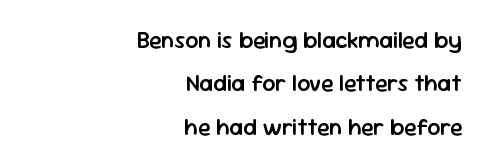
No extra tracking has been applied to these lines. This is the regular roman posture of the typeface. Every row of glyphs terminates at an identical x-position on the right. Has an underline been added? It has not. The font is running at a semibold setting, under full bold.
